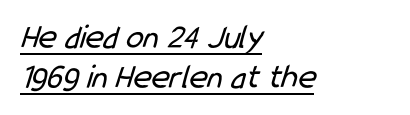
Which margin do the lines hug? The left one — the right edge is uneven. Students, note that the glyphs here touch the page at normal intervals. You can tell from the bare stems that sans-serif type was used. Looks like regular typesetting: each glyph gets only the width it needs.
